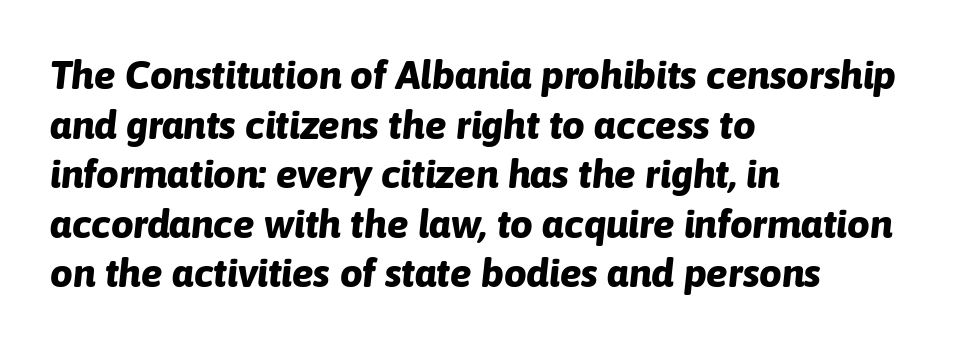
Q: Is the text bold? A: Yes.
Q: Is the text italic (slanted)? A: Yes, it leans right by about 6 degrees.
Q: Is the text underlined? A: No.
Q: How is the paragraph aligned? A: Left-aligned.
Q: Is the spacing between letters normal or unusually wide? A: Normal.
Q: Width (condensed, normal, or wide)? A: Normal.
Q: Stroke contrast? A: Low.
Q: x-height? A: Medium.
Q: Monospaced? A: No.
